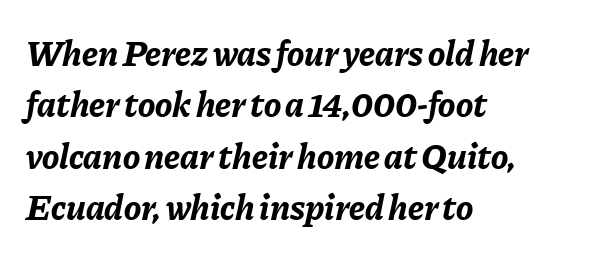
Evenly set lines give the paragraph a standard silhouette. Looks like regular typesetting: each glyph gets only the width it needs. These lines are set flush left with a ragged right edge. How heavy is the stroke? Heavy — this is a bold. Glance below the letters and you will spot only blank space. Is the letter spacing exaggerated? No — it looks like the ordinary default.
